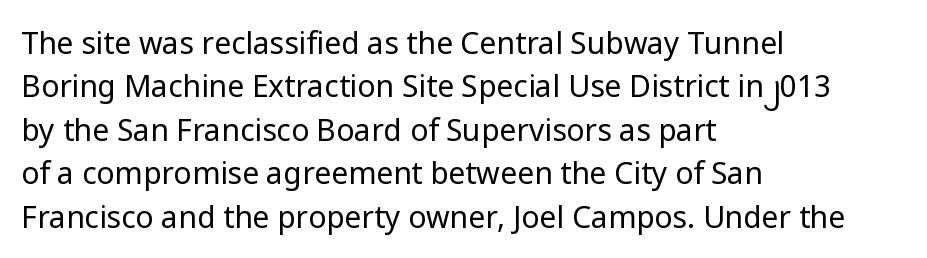
{"serif": "no", "italic": "no", "bold": "no", "weight": "regular", "width": "normal", "stroke_contrast": "low", "x_height": "medium", "monospaced": "no", "underline": "no", "align": "left", "line_spacing": "normal", "line_spacing_ratio": 1.45, "letter_spacing": "normal", "letter_spacing_em": 0.0, "glyph_px": 30}
